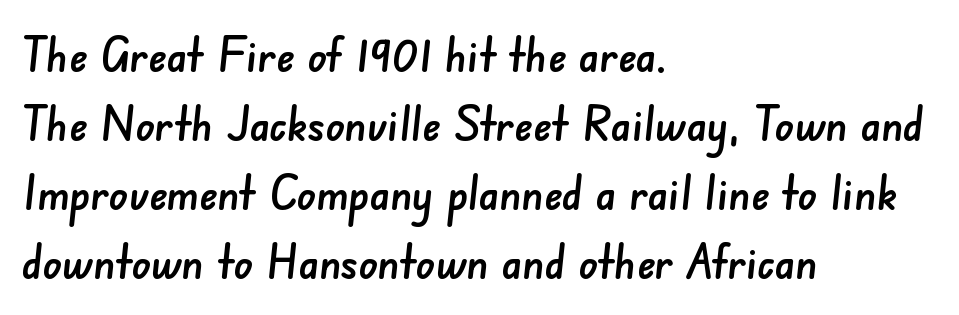
The image shows 48 px sans-serif type; set left-aligned, normal line spacing (1.44x), normal letter spacing, not underlined; low stroke contrast and a small x-height.
